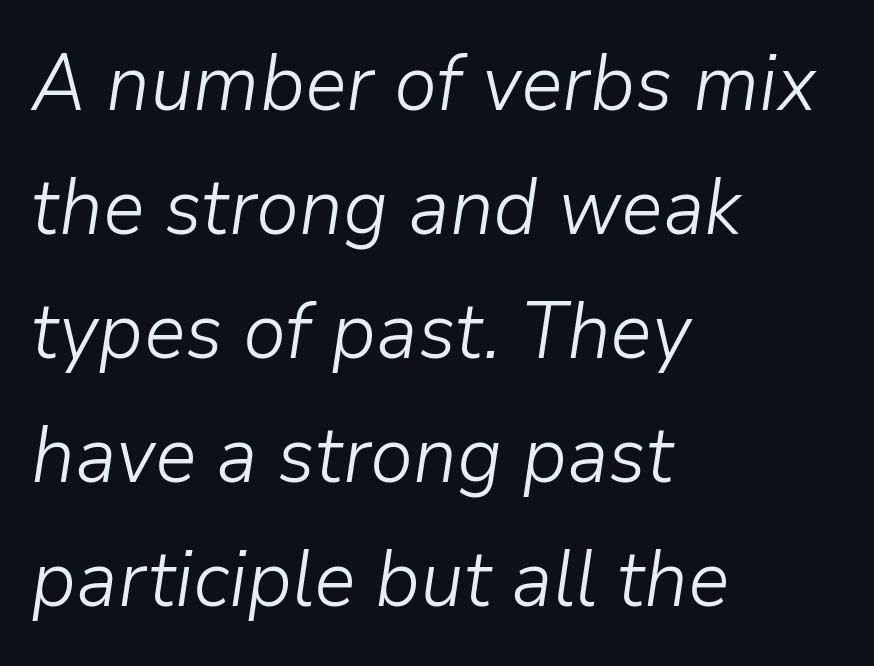
The gaps between neighbouring characters are ordinary and unremarkable. Bare-footed words on every line. The lines in this sample share a left origin and differ only in where they stop. The typesetting does not lean heavy: it is not bold.
